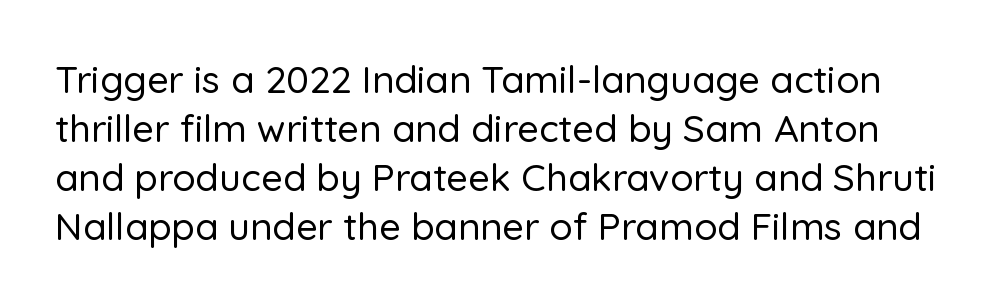
{"serif": "no", "italic": "no", "width": "normal", "stroke_contrast": "low", "x_height": "medium", "monospaced": "no", "underline": "no", "line_spacing": "normal", "line_spacing_ratio": 1.29, "letter_spacing": "normal", "letter_spacing_em": 0.0, "glyph_px": 38}
